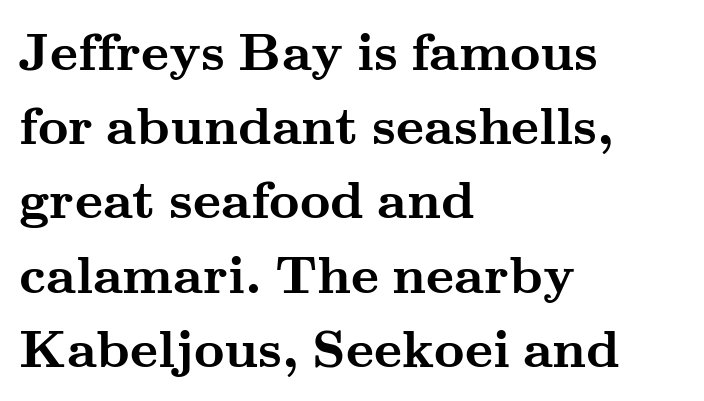
The image shows 53 px semibold, wide serif type, upright; set left-aligned, normal line spacing (1.4x), normal letter spacing, not underlined; medium stroke contrast and a small x-height.
